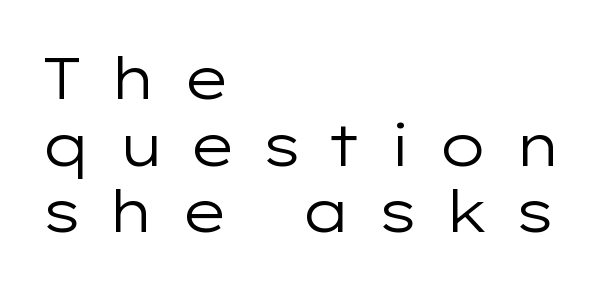
The image shows 58 px regular-weight, wide sans-serif type, upright; set left-aligned, tight line spacing (1.15x), unusually wide letter spacing (+0.42 em), not underlined; low stroke contrast and a medium x-height.
